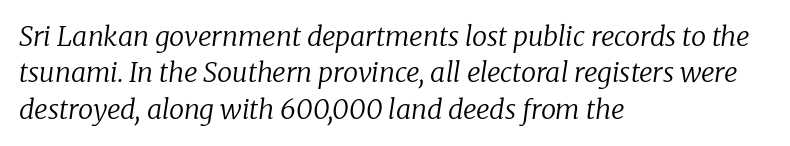
The horizontal fit of the characters is conventional and even. Plain, unruled lines of type. One-word summary of the alignment: left. Stroke thickness stays within the range of a standard reading face or lighter.
